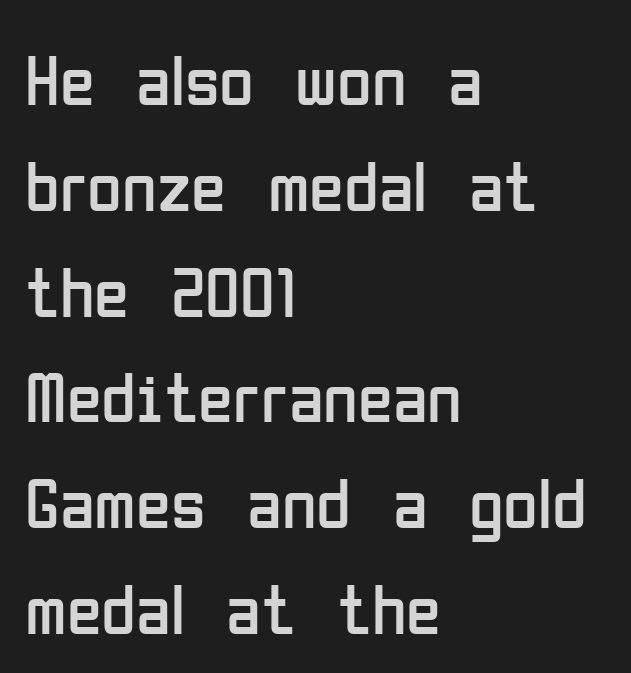
The image shows 71 px regular-weight, condensed sans-serif type, upright; set left-aligned, normal line spacing (1.49x), normal letter spacing, not underlined; low stroke contrast and a medium x-height.
